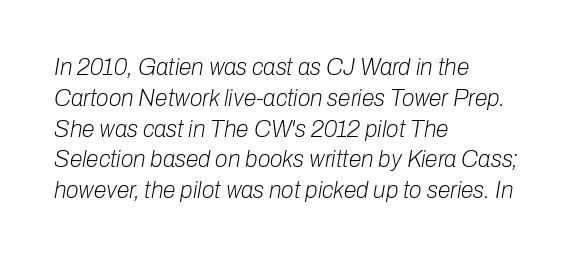
The letters sit at their default tracking, neither squeezed nor spread. The typesetter chose a ragged-right arrangement here. Check under the words: just untouched page. Italic: yes, the glyphs are oblique.
